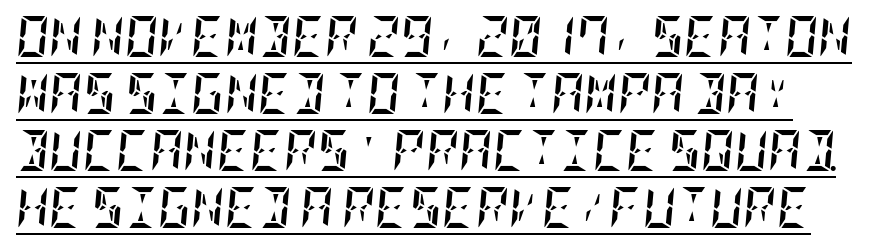
One glance says typical: line gaps are just what's usual. Looks like someone drew a line under every word here. The horizontal fit of the characters is conventional and even. Chunky letters — that's bold for sure.
